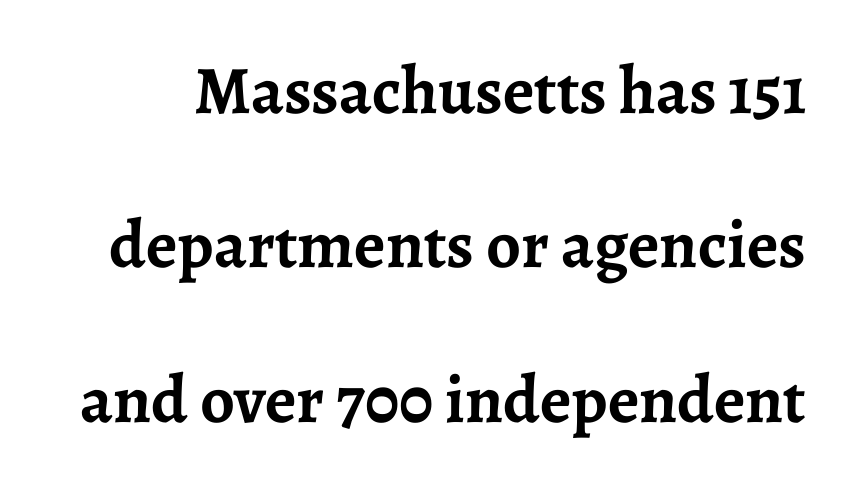
The image shows 68 px semibold serif type, upright; set loose line spacing (2.27x), normal letter spacing, not underlined; low stroke contrast and a medium x-height.
